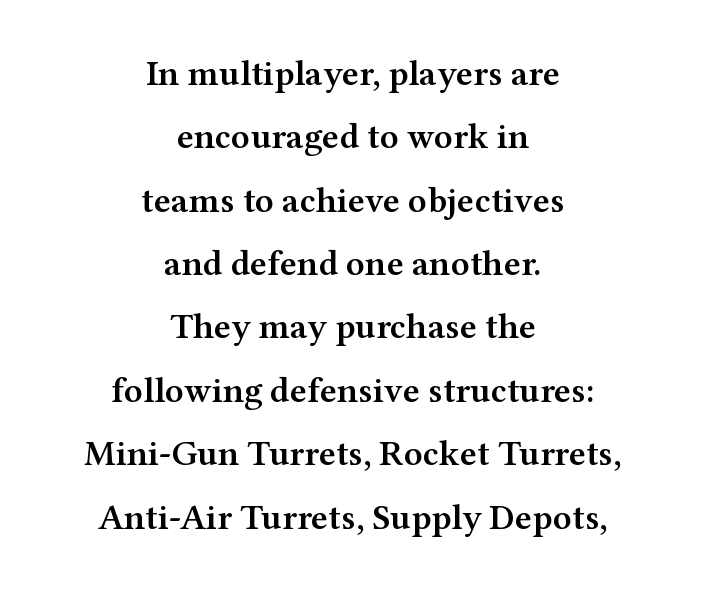
How are the letters spaced? Ordinarily, with no added tracking. Note the varied advance widths — an 'i' is clearly narrower than an 'm'. This rendering features lettering with no underline. On the weight axis this lands at semibold, roughly 600.
